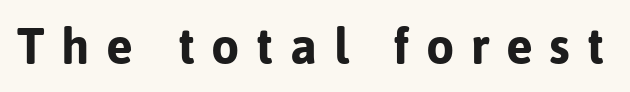
{"serif": "no", "italic": "no", "bold": "yes", "weight": "bold", "width": "normal", "stroke_contrast": "low", "x_height": "medium", "monospaced": "no", "underline": "no", "letter_spacing": "wide", "letter_spacing_em": 0.33, "glyph_px": 50}
